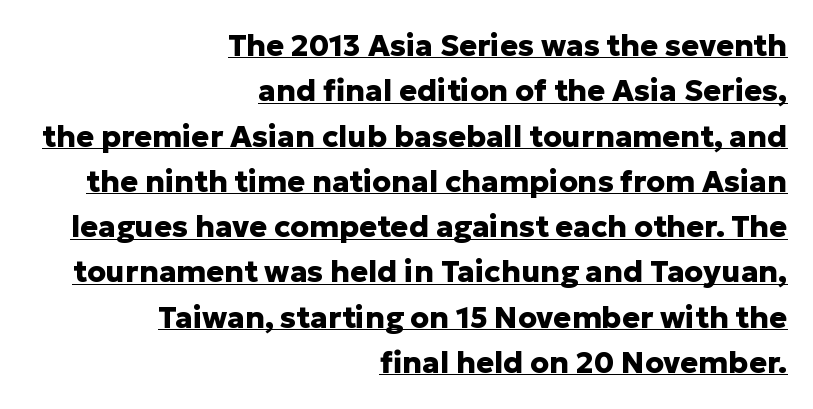
The image shows 30 px heavy sans-serif type, upright; set right-aligned, normal line spacing (1.51x), normal letter spacing, underlined; low stroke contrast and a medium x-height.
